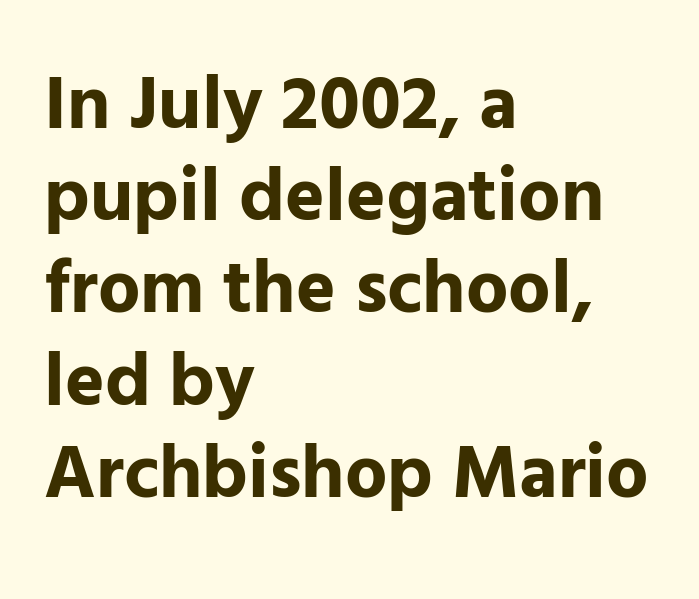
Notice how thick the strokes are: this is what a full bold looks like. Type without underlining. Honestly, the letter spacing is just normal — you wouldn't notice it. Nope, not italic — everything's standing straight.
